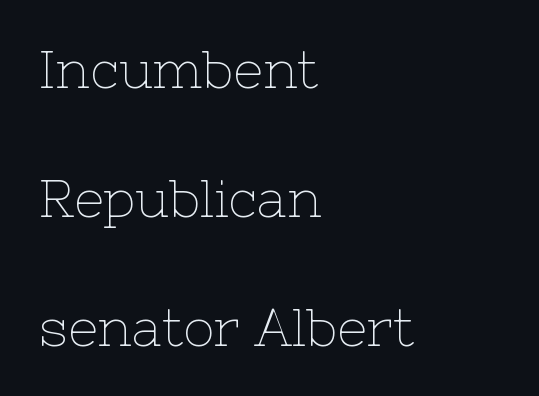
The gaps between neighbouring characters are ordinary and unremarkable. This sample has the flowing, uneven cadence of proportional lettering. Notice how the passage keeps a crisp vertical edge on the left only. The typeface chosen for these lines features serifs. The passage shown stacks its lines with a broad gap. Each row of text sits above clean, open space.
